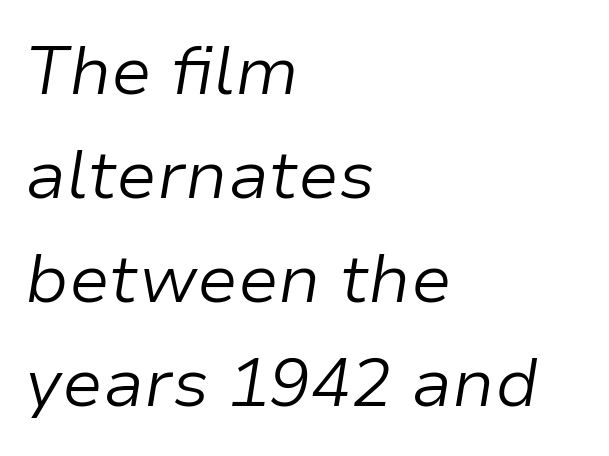
{"italic": "yes", "lean": "right", "slant_degrees": 9, "bold": "no", "weight": "light", "width": "normal", "stroke_contrast": "low", "x_height": "medium", "monospaced": "no", "underline": "no", "align": "left", "line_spacing": "normal", "line_spacing_ratio": 1.53, "letter_spacing": "normal", "letter_spacing_em": 0.0, "glyph_px": 68}
